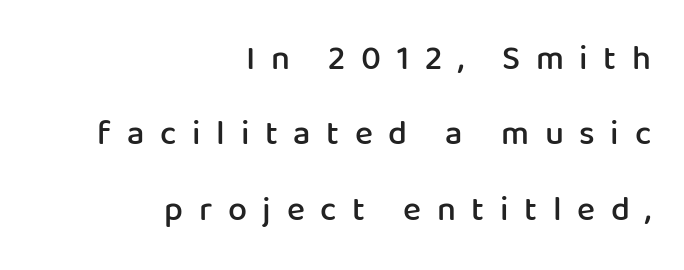
The image shows 34 px semibold sans-serif type, upright; set right-aligned, loose line spacing (2.22x), unusually wide letter spacing (+0.46 em), not underlined; low stroke contrast and a medium x-height.
